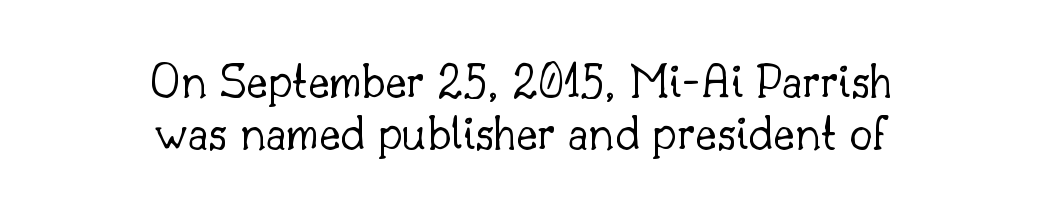
Q: Is the text bold? A: No.
Q: Is the text italic (slanted)? A: No, it is upright.
Q: Is the text underlined? A: No.
Q: How is the paragraph aligned? A: Centered.
Q: Is the spacing between letters normal or unusually wide? A: Normal.
Q: Is the spacing between lines tight, normal or loose? A: Tight.
Q: Width (condensed, normal, or wide)? A: Normal.
Q: Stroke contrast? A: Low.
Q: x-height? A: Small.
Q: Monospaced? A: No.
